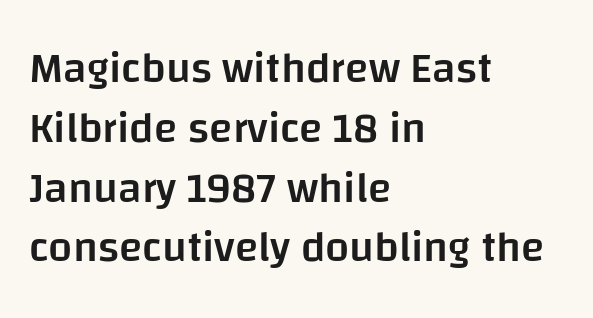
{"serif": "no", "italic": "no", "bold": "semi", "weight": "semibold", "width": "normal", "stroke_contrast": "low", "x_height": "large", "monospaced": "no", "underline": "no", "align": "left", "line_spacing": "normal", "line_spacing_ratio": 1.39, "letter_spacing": "normal", "letter_spacing_em": 0.0, "glyph_px": 43}
